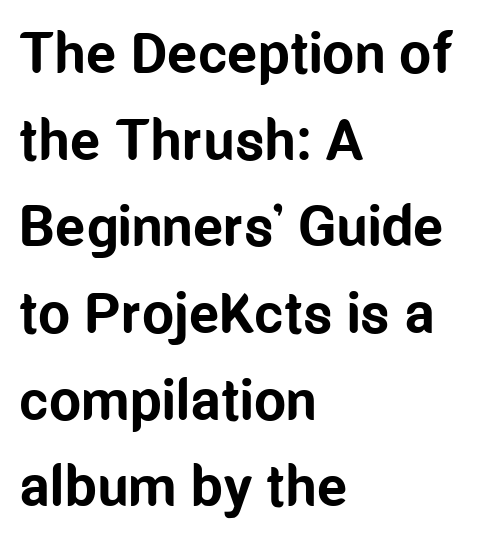
The image shows 57 px bold, condensed sans-serif type, upright; set left-aligned, normal line spacing (1.52x), normal letter spacing, not underlined; low stroke contrast and a medium x-height.
